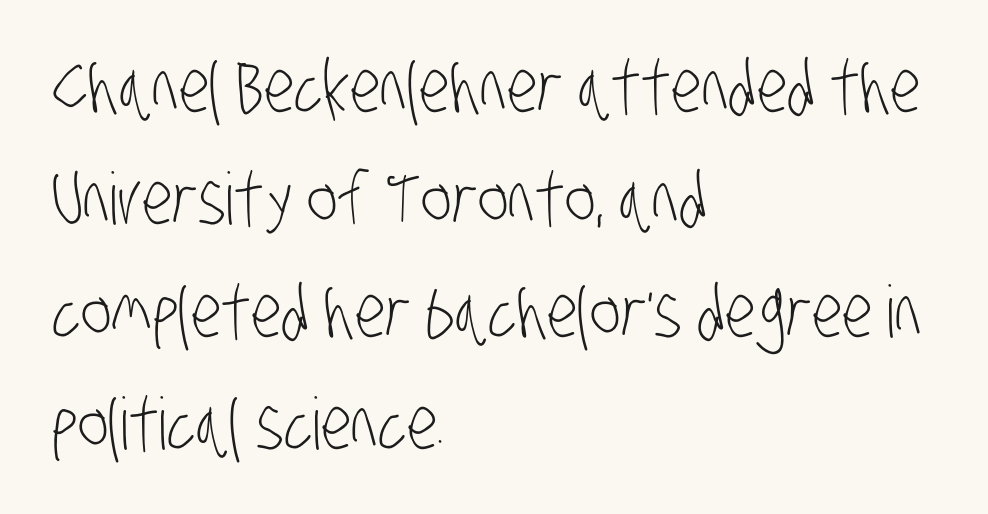
Heft: none added — not bold. Typographically, this falls in the sans-serif category. Beneath every word, the page is bare. The text block is weighted toward the left margin, trailing off unevenly rightward.
